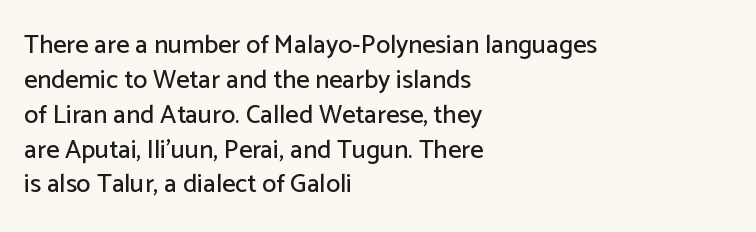
The letters stand straight up with perfectly vertical stems. Anything drawn beneath the words? Only blank space. Vertical spacing — default. Short note: letters normally spaced. Leftover space on each line is placed entirely after the last word.
